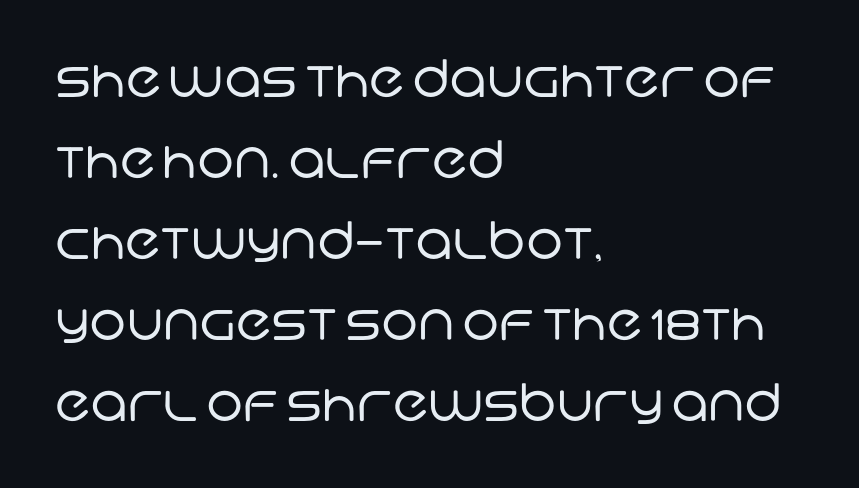
These lines are composed in type without serifs. Think of a printed novel: that variable character pitch is what you see here. Short note: letters normally spaced. A student would call this left alignment; a typographer would say flush left, rag right. The passage shown stacks its lines at a standard gap. Summary of weight: not heavy and not bold.
